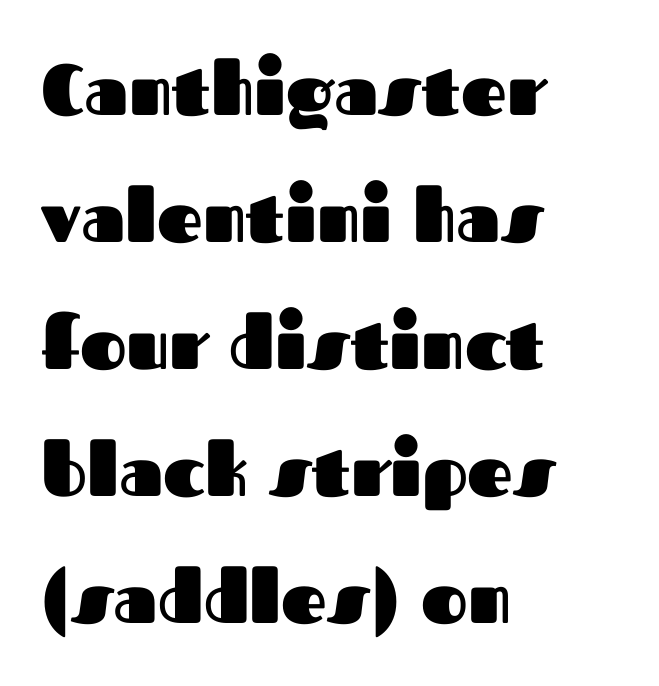
{"serif": "no", "italic": "no", "bold": "yes", "weight": "heavy", "width": "normal", "stroke_contrast": "medium", "x_height": "medium", "monospaced": "no", "underline": "no", "align": "left", "line_spacing_ratio": 1.79, "letter_spacing": "normal", "letter_spacing_em": 0.0, "glyph_px": 71}
